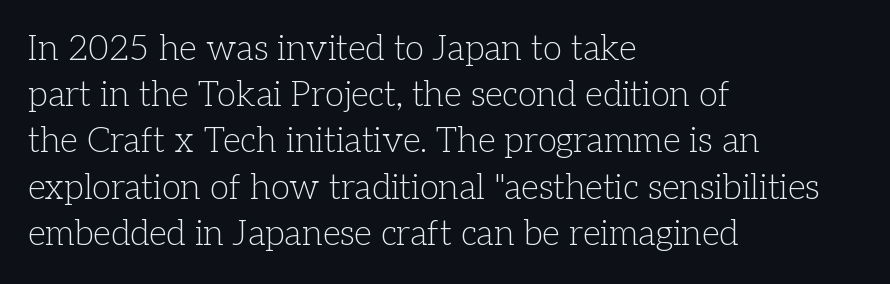
{"serif": "yes", "italic": "no", "bold": "no", "weight": "light", "width": "normal", "stroke_contrast": "low", "x_height": "medium", "monospaced": "no", "underline": "no", "align": "left", "line_spacing": "normal", "line_spacing_ratio": 1.32, "letter_spacing": "normal", "letter_spacing_em": 0.0, "glyph_px": 35}
